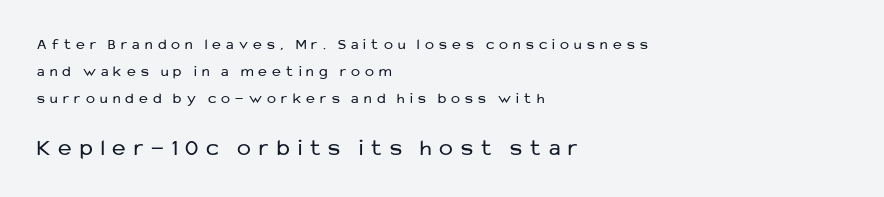
{"italic": "no", "bold": "no", "underline": "no", "align": "left", "line_spacing_ratio": 1.79, "letter_spacing": "wide", "letter_spacing_em": 0.35, "larger_block": "second", "size_ratio": 1.53, "glyph_px": 23}
